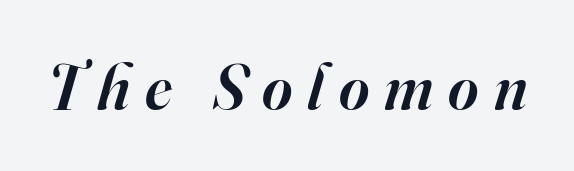
Q: Is the text bold? A: Semi-bold.
Q: Is the text italic (slanted)? A: Yes, it leans right by about 16 degrees.
Q: Is the typeface a serif or a sans-serif typeface? A: Serif.
Q: Is the text underlined? A: No.
Q: Is the spacing between letters normal or unusually wide? A: Unusually wide.
Q: Width (condensed, normal, or wide)? A: Normal.
Q: Stroke contrast? A: High.
Q: x-height? A: Small.
Q: Monospaced? A: No.
